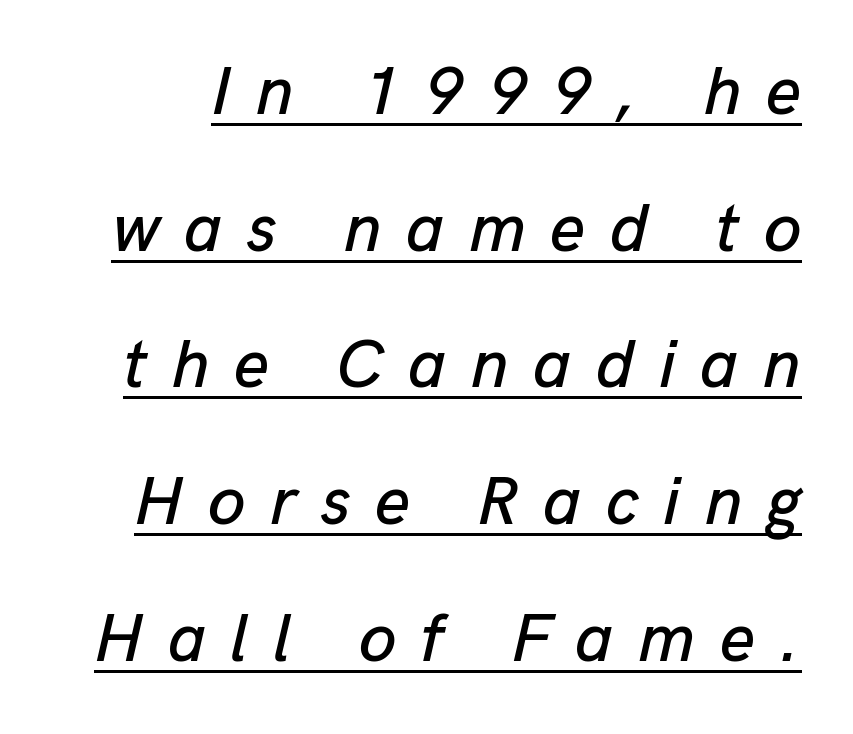
{"italic": "yes", "lean": "right", "slant_degrees": 13, "width": "normal", "stroke_contrast": "low", "x_height": "medium", "monospaced": "no", "underline": "yes", "line_spacing": "loose", "line_spacing_ratio": 2.01, "letter_spacing": "wide", "letter_spacing_em": 0.36, "glyph_px": 68}
